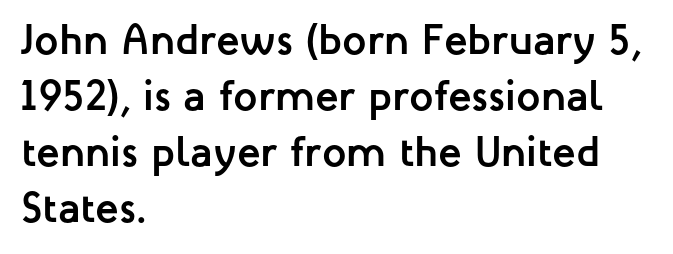
The rendering keeps characters at their native spacing. The baseline area is clear. Spacing verdict: proportional, widths tailored to each character. What kind of face is this? One without serifs — a sans.
